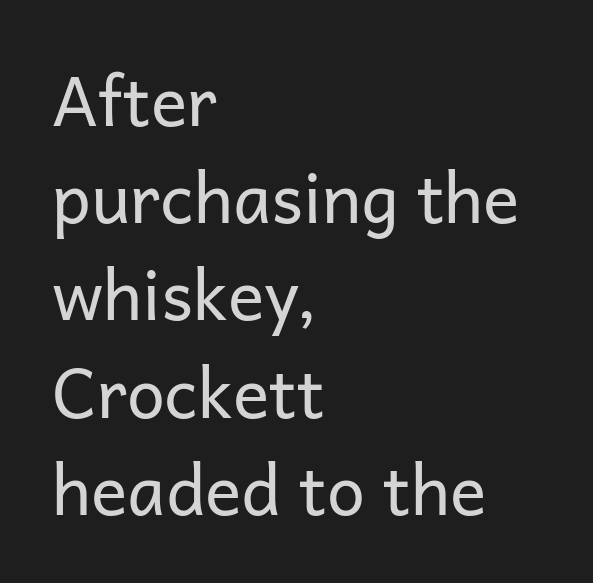
The image shows 68 px regular-weight sans-serif type, upright; set left-aligned, normal line spacing (1.43x), normal letter spacing, not underlined; low stroke contrast and a medium x-height.
